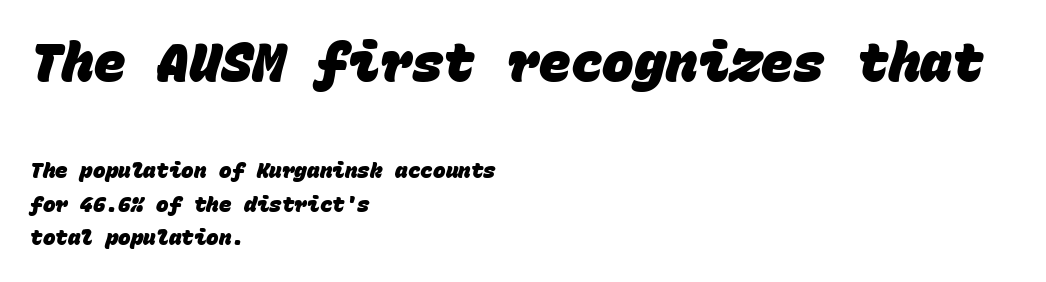
{"serif": "no", "bold": "yes", "weight": "heavy", "width": "normal", "stroke_contrast": "low", "x_height": "large", "monospaced": "yes", "underline": "no", "align": "left", "line_spacing": "normal", "line_spacing_ratio": 1.61, "letter_spacing": "normal", "letter_spacing_em": 0.0, "larger_block": "first", "size_ratio": 2.52, "glyph_px": 53}
